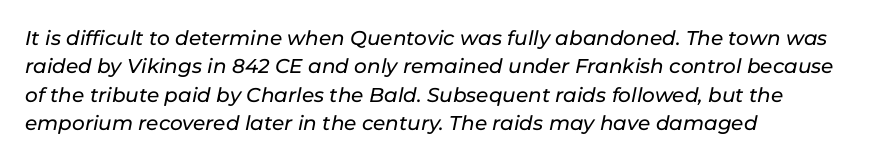
Is the block centered? No — it sits flush against the left margin. The rendering uses a moderate line-height, typical for paragraphs. The whole block is typeset with a tilt. The passage shown is not underscored anywhere.
